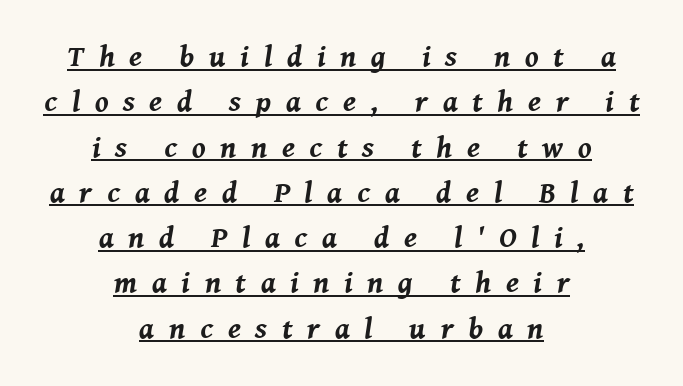
{"italic": "yes", "lean": "right", "slant_degrees": 8, "bold": "yes", "weight": "bold", "width": "normal", "stroke_contrast": "medium", "x_height": "medium", "monospaced": "no", "underline": "yes", "align": "center", "line_spacing": "normal", "line_spacing_ratio": 1.51, "letter_spacing": "wide", "letter_spacing_em": 0.49, "glyph_px": 30}
